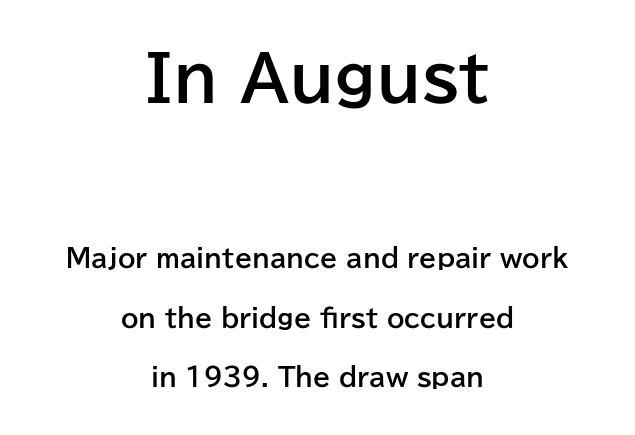
The image shows 63 px bold sans-serif type, upright; set centered, loose line spacing (2.38x), normal letter spacing, not underlined; the first (top) block is 2.52x larger; low stroke contrast and a medium x-height.
